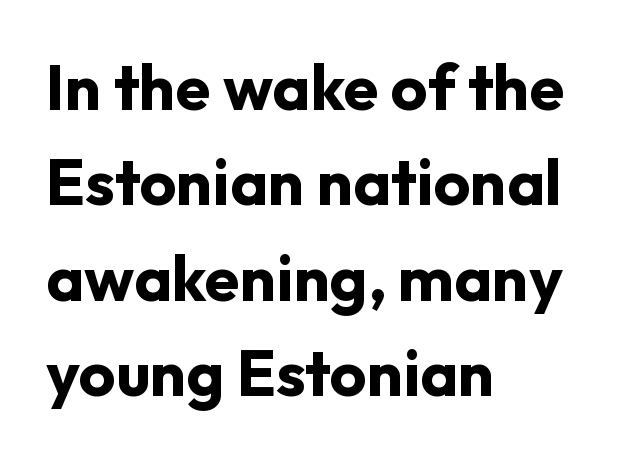
{"serif": "no", "italic": "no", "bold": "yes", "weight": "bold", "width": "normal", "stroke_contrast": "low", "x_height": "medium", "monospaced": "no", "underline": "no", "align": "left", "line_spacing": "normal", "line_spacing_ratio": 1.49, "letter_spacing": "normal", "letter_spacing_em": 0.0, "glyph_px": 64}
